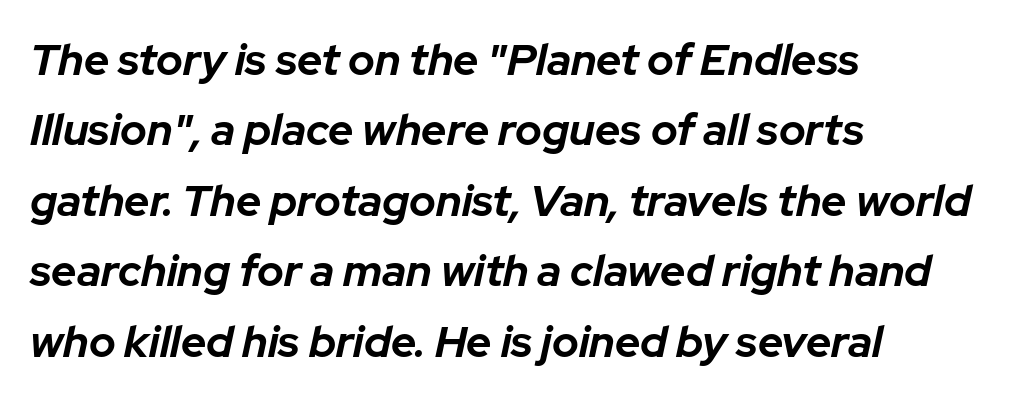
The image shows 44 px bold type, italic (leaning right); set left-aligned, normal line spacing (1.6x), normal letter spacing, not underlined; low stroke contrast and a medium x-height.
